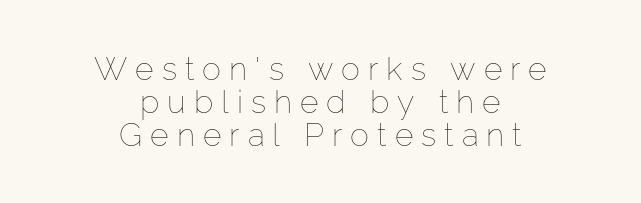
{"italic": "no", "bold": "no", "weight": "thin", "width": "normal", "stroke_contrast": "low", "x_height": "medium", "monospaced": "no", "underline": "no", "align": "center", "line_spacing": "tight", "line_spacing_ratio": 1.03, "letter_spacing": "wide", "letter_spacing_em": 0.25, "glyph_px": 32}
